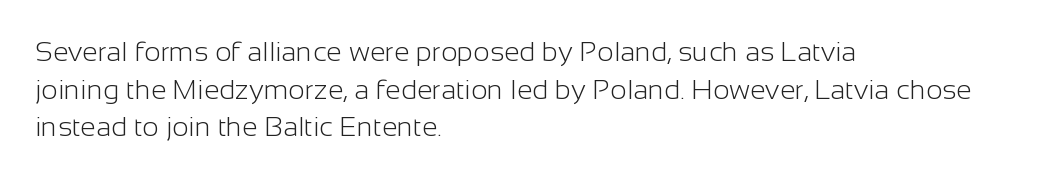
Is this a heavy cut? Hardly; it is regular or lighter. These lines sit exactly where default settings would place them. Look at the tracking — it's just the regular setting, nothing added. The ragged edge is on the right, which tells us the setting is flush left. Character widths vary here, with narrow letters taking less room than wide ones. Nope, not italic — everything's standing straight.
